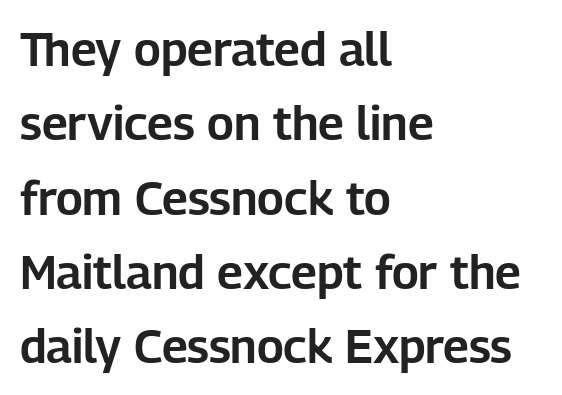
The image shows 47 px sans-serif type, upright; set left-aligned, normal line spacing (1.58x), normal letter spacing, not underlined; low stroke contrast and a medium x-height.
